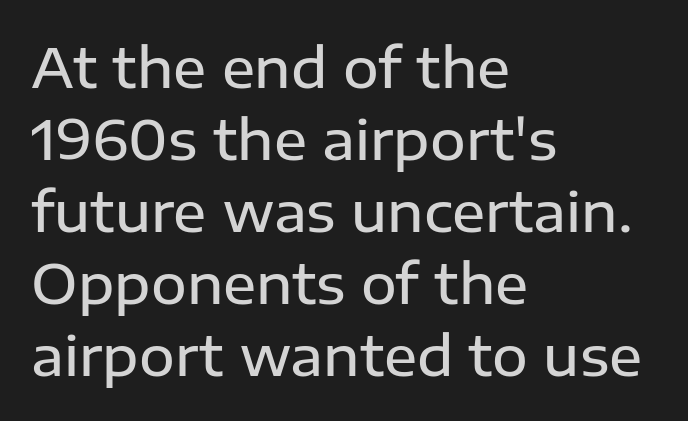
The image shows 55 px semibold sans-serif type, upright; set left-aligned, normal line spacing (1.31x), normal letter spacing, not underlined; low stroke contrast and a medium x-height.
